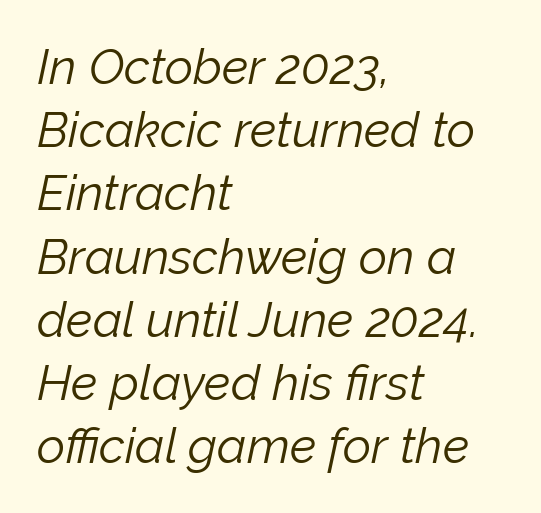
Heft: none added — not bold. Note the varied advance widths — an 'i' is clearly narrower than an 'm'. There's an unmistakable incline to the writing here. Has an underline been added? It has not. Leading: standard.
